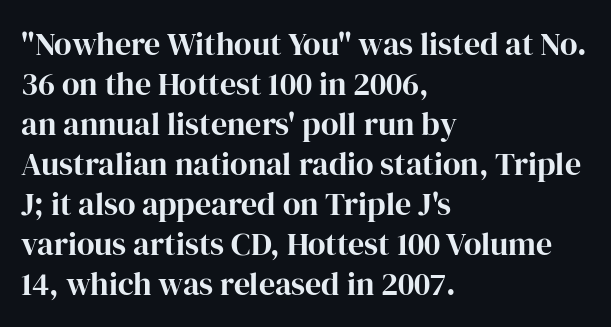
Q: Is the text bold? A: Yes.
Q: Is the text italic (slanted)? A: No, it is upright.
Q: Is the typeface a serif or a sans-serif typeface? A: Serif.
Q: Is the text underlined? A: No.
Q: How is the paragraph aligned? A: Left-aligned.
Q: Is the spacing between letters normal or unusually wide? A: Normal.
Q: Is the spacing between lines tight, normal or loose? A: Normal.
Q: Width (condensed, normal, or wide)? A: Normal.
Q: Stroke contrast? A: High.
Q: x-height? A: Medium.
Q: Monospaced? A: No.
